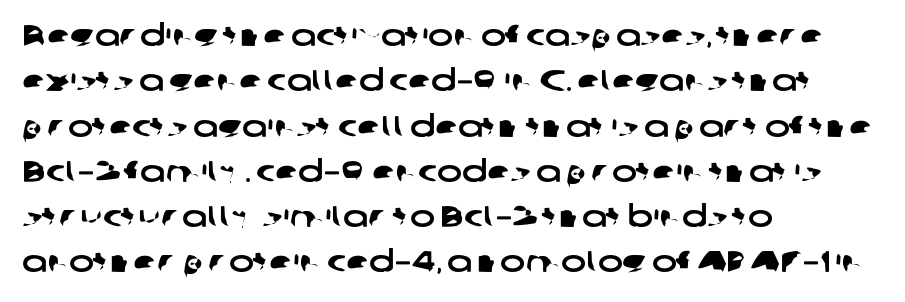
{"serif": "no", "width": "wide", "stroke_contrast": "low", "x_height": "medium", "monospaced": "no", "underline": "no", "align": "left", "line_spacing": "normal", "line_spacing_ratio": 1.51, "letter_spacing": "normal", "letter_spacing_em": 0.0, "glyph_px": 30}
